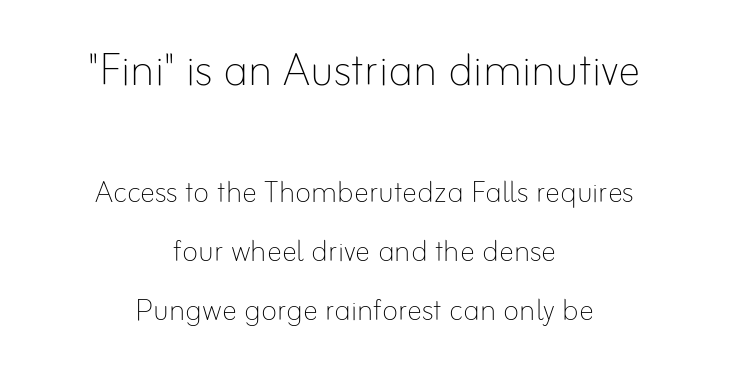
The image shows 57 px thin type, upright; set centered, normal line spacing (1.55x), normal letter spacing, not underlined; the first (top) block is 1.5x larger; low stroke contrast and a small x-height.
